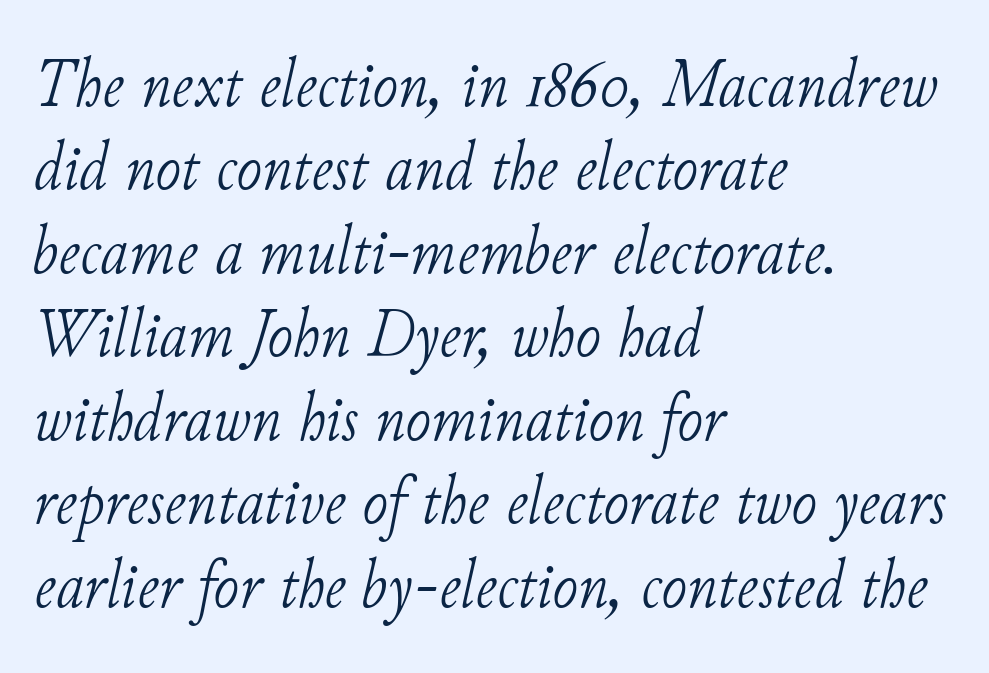
{"serif": "yes", "italic": "yes", "lean": "right", "slant_degrees": 11, "bold": "no", "weight": "light", "width": "normal", "stroke_contrast": "low", "x_height": "small", "monospaced": "no", "underline": "no", "align": "left", "line_spacing_ratio": 1.21, "letter_spacing": "normal", "letter_spacing_em": 0.0, "glyph_px": 69}
